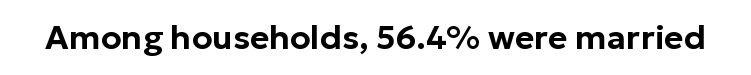
The image shows 33 px sans-serif type, upright; set normal letter spacing, not underlined; low stroke contrast and a medium x-height.
